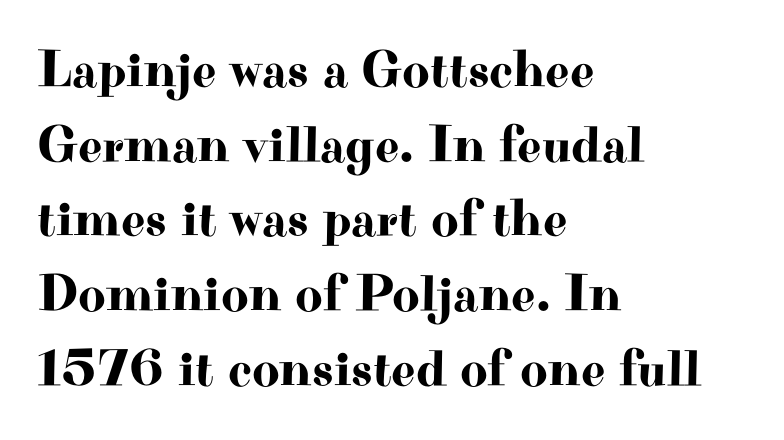
Q: Is the text italic (slanted)? A: No, it is upright.
Q: Is the typeface a serif or a sans-serif typeface? A: Serif.
Q: Is the text underlined? A: No.
Q: How is the paragraph aligned? A: Left-aligned.
Q: Is the spacing between letters normal or unusually wide? A: Normal.
Q: Is the spacing between lines tight, normal or loose? A: Normal.
Q: Width (condensed, normal, or wide)? A: Wide.
Q: Stroke contrast? A: High.
Q: x-height? A: Small.
Q: Monospaced? A: No.
